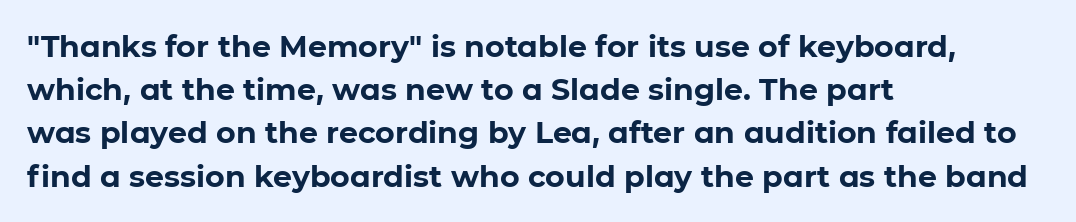
This sample uses an upright cut, with every glyph sitting square on the baseline. The horizontal fit of the characters is conventional and even. The baseline area is clear. The typeface chosen for these lines omits serifs. A classic flush-left, rag-right setting is used for this passage.
